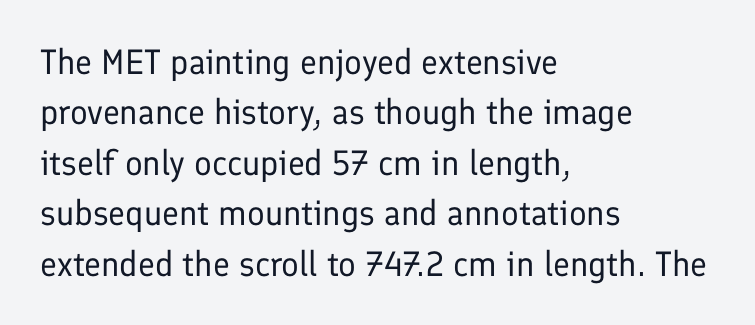
The image shows 35 px regular-weight sans-serif type, upright; set left-aligned, normal line spacing (1.44x), normal letter spacing, not underlined; low stroke contrast and a medium x-height.
